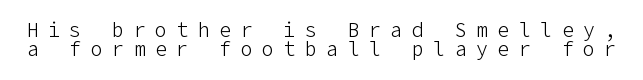
The image shows 20 px text type, upright; set tight line spacing (0.96x), unusually wide letter spacing (+0.47 em), not underlined.
